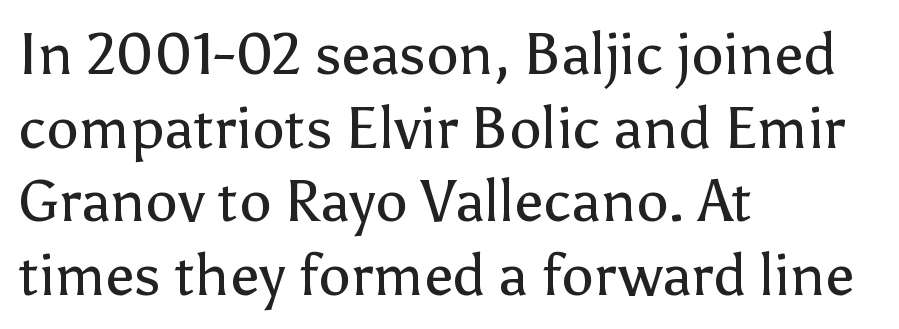
The image shows 58 px regular-weight sans-serif type, upright; set left-aligned, normal line spacing (1.27x), normal letter spacing, not underlined; low stroke contrast and a medium x-height.
